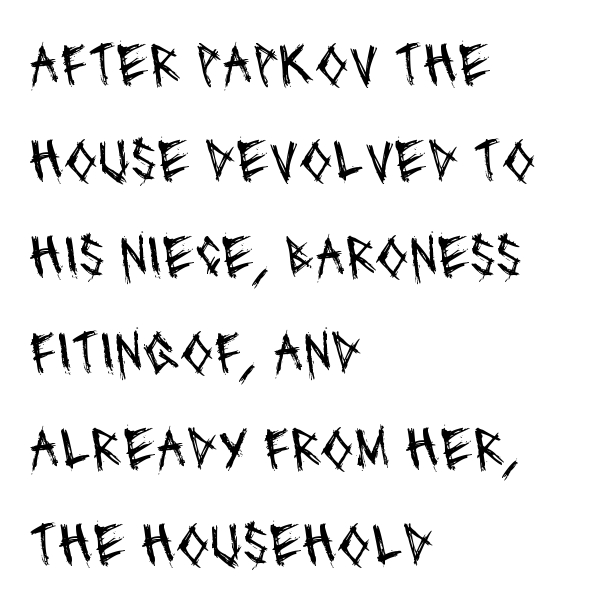
Q: Is the text bold? A: No.
Q: Is the typeface a serif or a sans-serif typeface? A: Sans-serif.
Q: Is the text underlined? A: No.
Q: How is the paragraph aligned? A: Left-aligned.
Q: Is the spacing between letters normal or unusually wide? A: Normal.
Q: Is the spacing between lines tight, normal or loose? A: Normal.
Q: Width (condensed, normal, or wide)? A: Condensed.
Q: Stroke contrast? A: Medium.
Q: x-height? A: Large.
Q: Monospaced? A: No.
